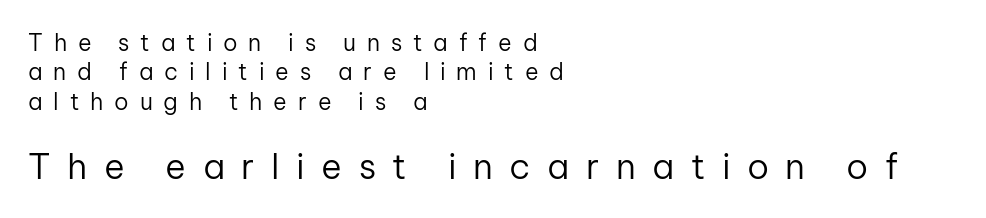
The image shows 35 px regular-weight sans-serif type, upright; set left-aligned, normal line spacing (1.28x), unusually wide letter spacing (+0.47 em), not underlined; the second (bottom) block is 1.52x larger; low stroke contrast and a medium x-height.
